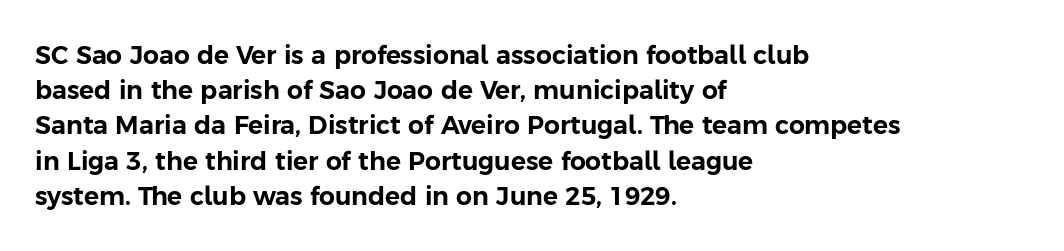
The image shows 25 px text type, upright; set left-aligned, normal line spacing (1.41x), normal letter spacing, not underlined.
